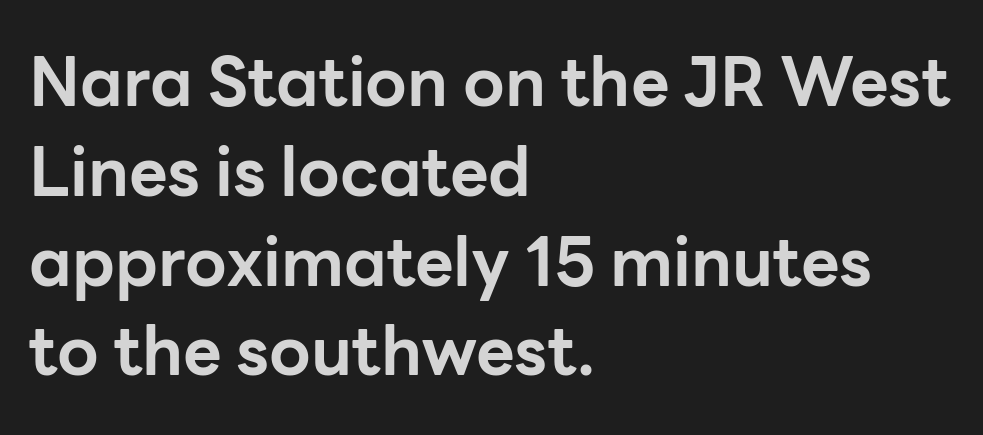
Grotesque or geometric, the face here clearly has no serifs. Nothing unusual about the tracking: characters are spaced as the font intends. A bare baseline throughout the passage. If you drew a ruler down the left edge, every line would touch it. When letters stand straight like this, we call the style roman or upright.
